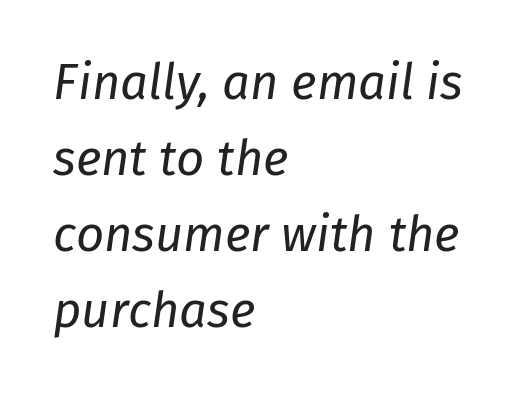
Looking at the ascenders, they clearly lean. No chunkiness to these letters — they're not bold. Each letter keeps its own natural width here, so spacing adapts to shape. Each row of text sits above clean, open space.
